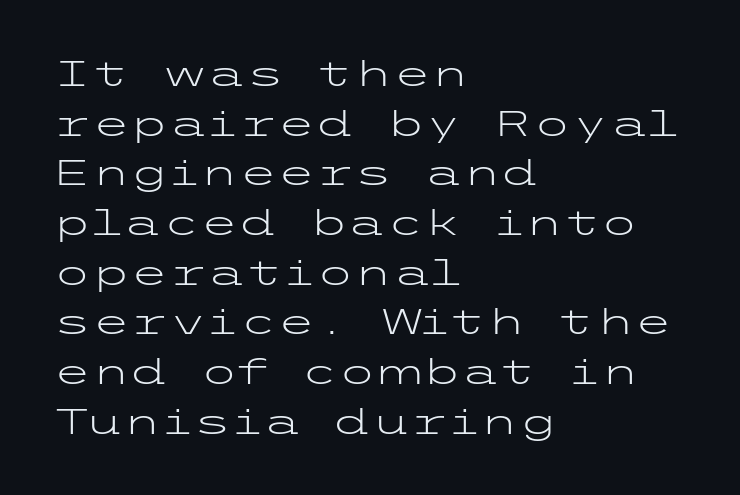
The image shows 35 px light, wide sans-serif type, upright; set left-aligned, normal line spacing (1.42x), normal letter spacing, not underlined; low stroke contrast and a medium x-height.
